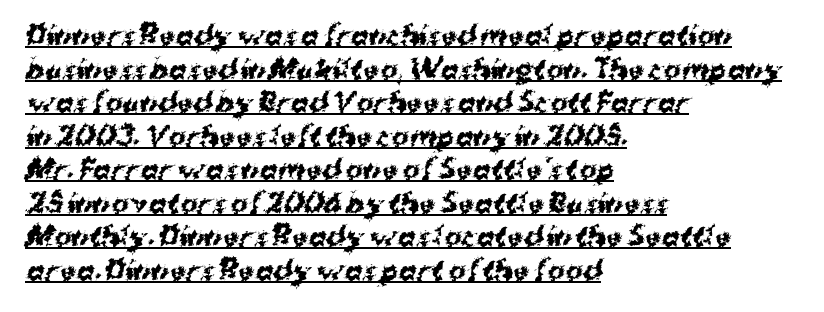
The image shows 26 px bold type; set left-aligned, normal line spacing (1.29x), normal letter spacing, underlined.
